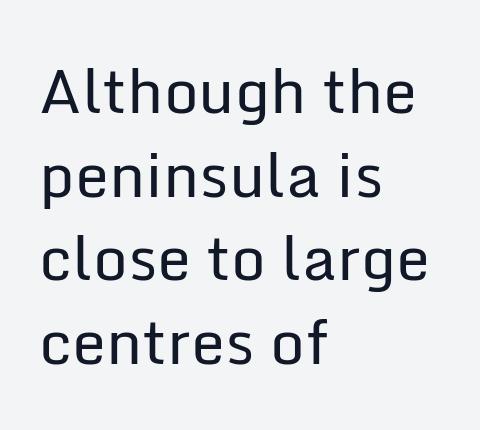
The image shows 61 px regular-weight sans-serif type, upright; set left-aligned, normal line spacing (1.37x), normal letter spacing, not underlined; low stroke contrast and a medium x-height.
